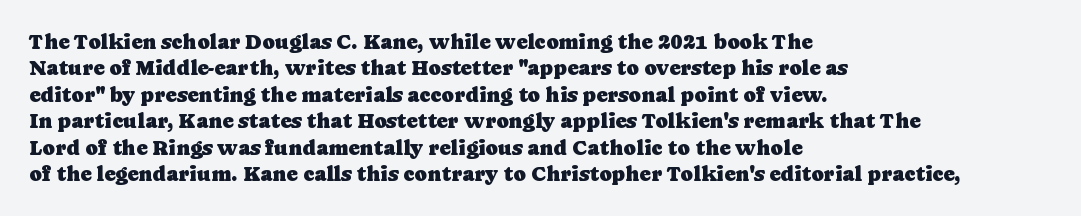
The image shows 21 px text type, upright; set left-aligned, normal line spacing (1.26x), normal letter spacing, not underlined.
